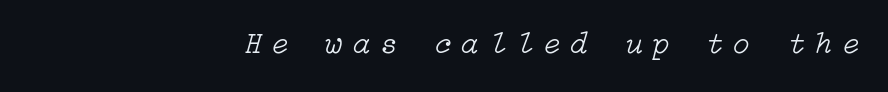
Each stroke keeps to a modest, everyday thickness or less. The face used here is rendered with a markedly widened letterfit. The passage is arranged like a letterhead date or caption credit — flush right. The passage shown is not underscored anywhere. Italic? Definitely — the glyphs are oblique.
